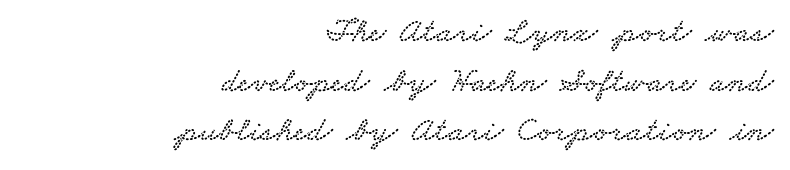
Q: Is the typeface a serif or a sans-serif typeface? A: Serif.
Q: Is the text underlined? A: No.
Q: How is the paragraph aligned? A: Right-aligned.
Q: Is the spacing between letters normal or unusually wide? A: Normal.
Q: Is the spacing between lines tight, normal or loose? A: Normal.
Q: Width (condensed, normal, or wide)? A: Wide.
Q: Stroke contrast? A: Low.
Q: x-height? A: Small.
Q: Monospaced? A: No.
